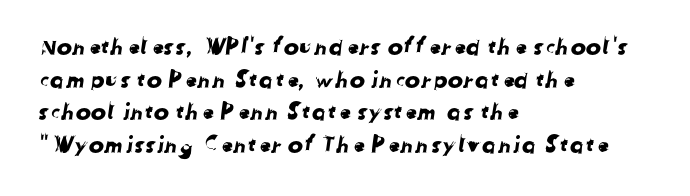
Q: Is the text underlined? A: No.
Q: How is the paragraph aligned? A: Left-aligned.
Q: Is the spacing between letters normal or unusually wide? A: Normal.
Q: Is the spacing between lines tight, normal or loose? A: Normal.
